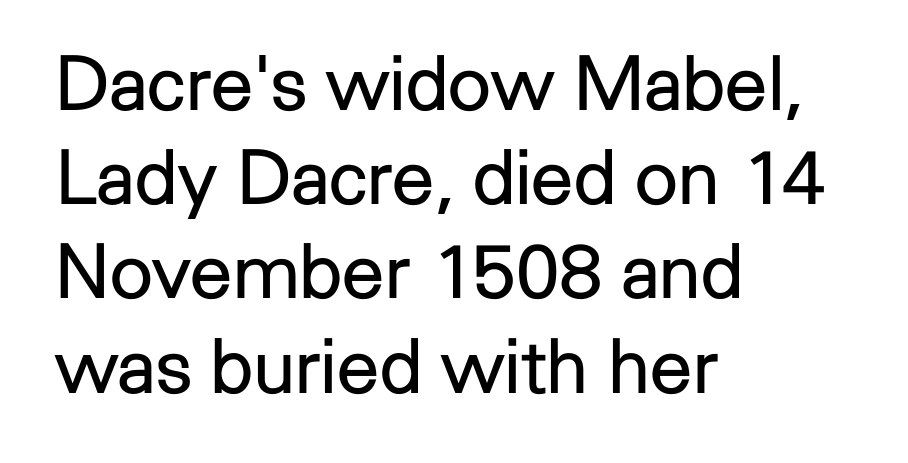
{"serif": "no", "italic": "no", "bold": "no", "weight": "regular", "width": "normal", "stroke_contrast": "low", "x_height": "medium", "monospaced": "no", "underline": "no", "align": "left", "line_spacing_ratio": 1.24, "letter_spacing": "normal", "letter_spacing_em": 0.0, "glyph_px": 76}
